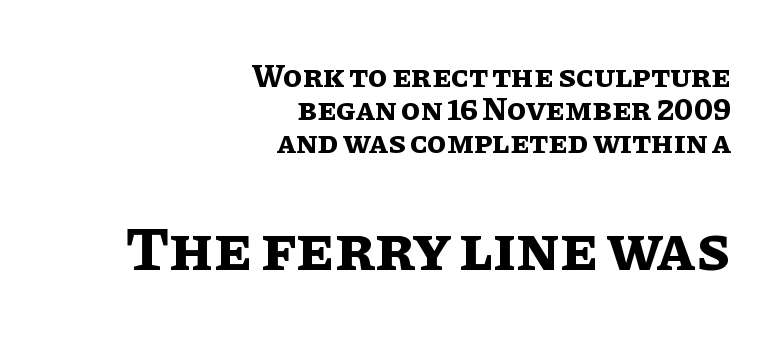
The image shows 63 px bold type, upright; set right-aligned, tight line spacing (1.03x), normal letter spacing, not underlined; the second (bottom) block is 1.97x larger; low stroke contrast and a large x-height.
